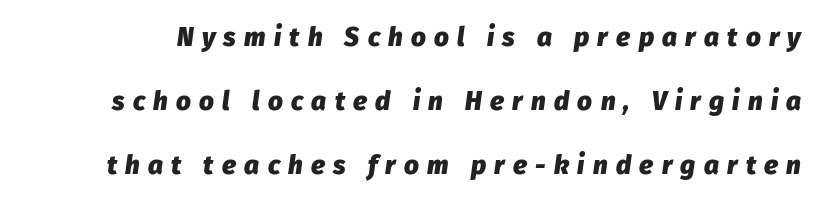
The font's italic variant was chosen for this text. You'd pick this weight for a headline — it's a proper bold. Descender tails drop into unmarked territory. This sample trades compactness for vertical openness between lines. Is the letter spacing exaggerated? Yes — the characters are pushed far apart.
